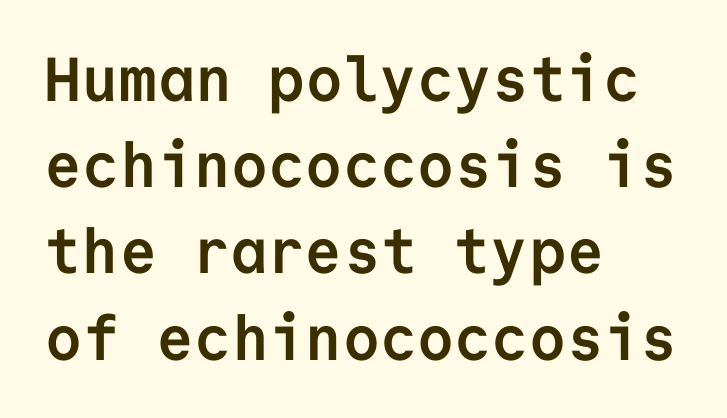
Q: Is the text bold? A: Yes.
Q: Is the text italic (slanted)? A: No, it is upright.
Q: Is the typeface a serif or a sans-serif typeface? A: Sans-serif.
Q: Is the text underlined? A: No.
Q: How is the paragraph aligned? A: Left-aligned.
Q: Is the spacing between letters normal or unusually wide? A: Normal.
Q: Is the spacing between lines tight, normal or loose? A: Normal.
Q: Width (condensed, normal, or wide)? A: Normal.
Q: Stroke contrast? A: Low.
Q: x-height? A: Medium.
Q: Monospaced? A: Yes.
